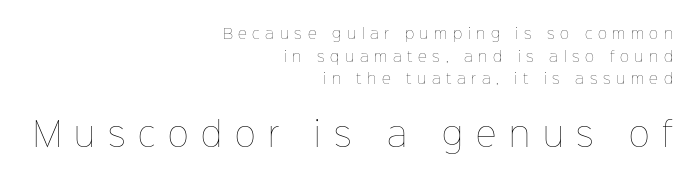
The image shows 32 px thin type, upright; set right-aligned, normal line spacing (1.62x), unusually wide letter spacing (+0.4 em), not underlined; the second (bottom) block is 2.29x larger; low stroke contrast and a medium x-height.
